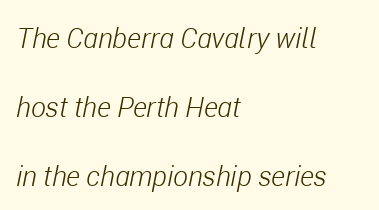
{"italic": "yes", "lean": "right", "slant_degrees": 11, "bold": "no", "weight": "light", "width": "condensed", "stroke_contrast": "low", "x_height": "medium", "monospaced": "no", "underline": "no", "align": "left", "line_spacing": "loose", "line_spacing_ratio": 2.46, "letter_spacing": "normal", "letter_spacing_em": 0.0, "glyph_px": 28}
